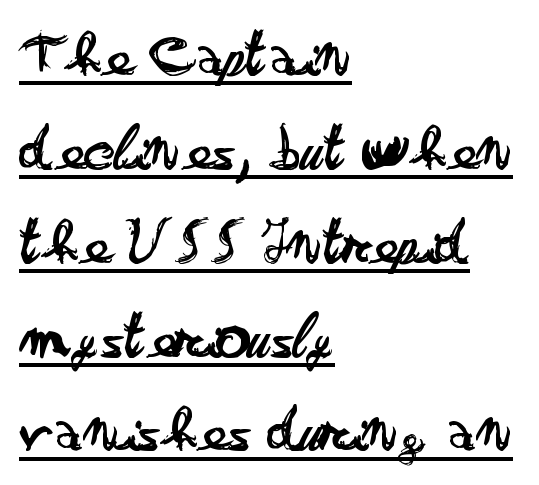
Q: Is the text bold? A: No.
Q: Is the text italic (slanted)? A: No, it is upright.
Q: Is the typeface a serif or a sans-serif typeface? A: Sans-serif.
Q: Is the text underlined? A: Yes.
Q: How is the paragraph aligned? A: Left-aligned.
Q: Is the spacing between letters normal or unusually wide? A: Normal.
Q: Is the spacing between lines tight, normal or loose? A: Normal.
Q: Width (condensed, normal, or wide)? A: Wide.
Q: Stroke contrast? A: Low.
Q: x-height? A: Small.
Q: Monospaced? A: No.
